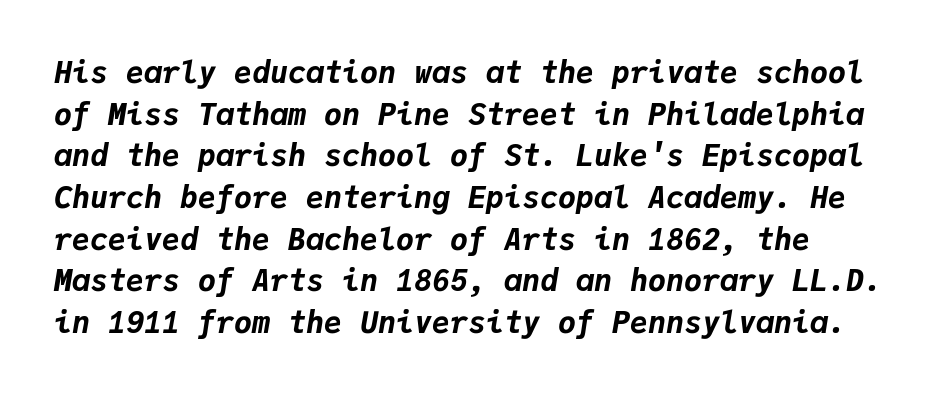
Q: Is the text bold? A: Yes.
Q: Is the text italic (slanted)? A: Yes, it leans right by about 9 degrees.
Q: Is the text underlined? A: No.
Q: Is the spacing between letters normal or unusually wide? A: Normal.
Q: Is the spacing between lines tight, normal or loose? A: Normal.
Q: Width (condensed, normal, or wide)? A: Normal.
Q: Stroke contrast? A: Low.
Q: x-height? A: Medium.
Q: Monospaced? A: Yes.
